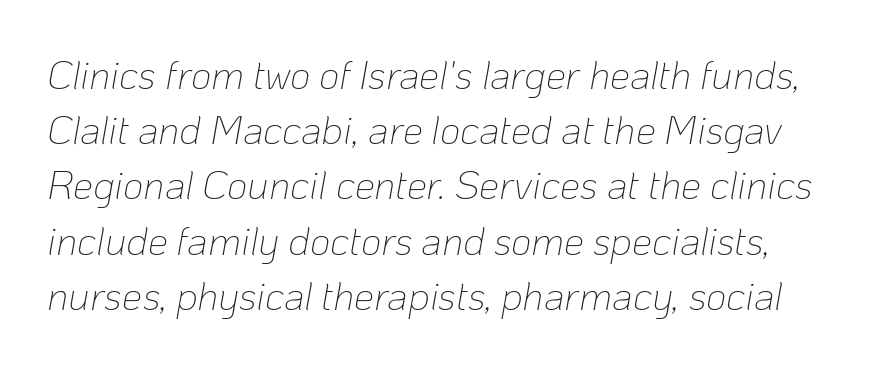
The gap between lines stays unmarked. Style check: oblique. The vertical gap from one line to the next is medium. The font is comparable to plain body text, perhaps lighter.
